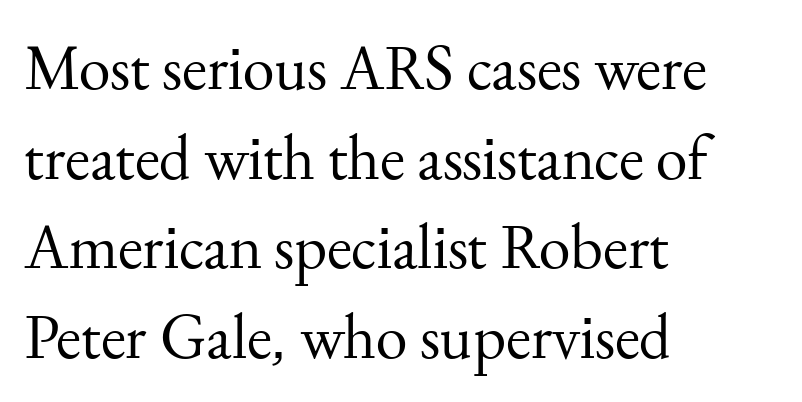
{"serif": "yes", "italic": "no", "bold": "no", "weight": "regular", "width": "normal", "stroke_contrast": "medium", "x_height": "small", "monospaced": "no", "underline": "no", "align": "left", "line_spacing": "normal", "line_spacing_ratio": 1.4, "letter_spacing": "normal", "letter_spacing_em": 0.0, "glyph_px": 64}
